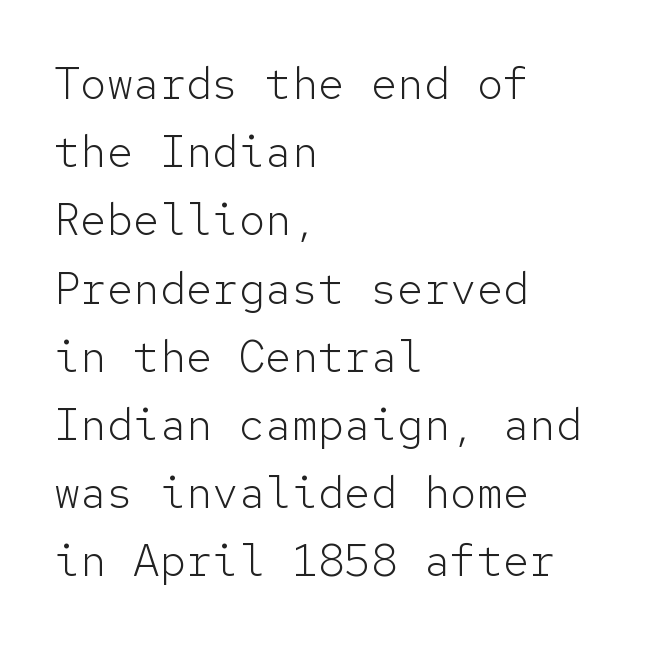
Q: Is the text bold? A: No.
Q: Is the text italic (slanted)? A: No, it is upright.
Q: Is the typeface a serif or a sans-serif typeface? A: Sans-serif.
Q: Is the text underlined? A: No.
Q: How is the paragraph aligned? A: Left-aligned.
Q: Is the spacing between letters normal or unusually wide? A: Normal.
Q: Is the spacing between lines tight, normal or loose? A: Normal.
Q: Width (condensed, normal, or wide)? A: Normal.
Q: Stroke contrast? A: Low.
Q: x-height? A: Medium.
Q: Monospaced? A: Yes.
